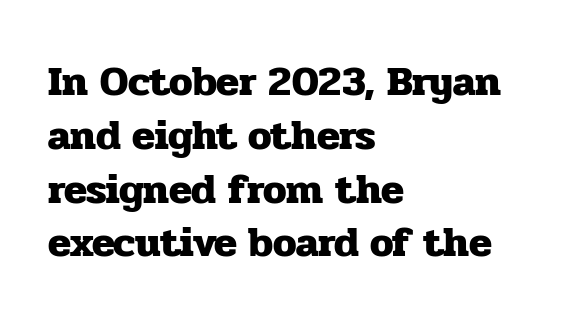
{"serif": "yes", "italic": "no", "bold": "yes", "weight": "heavy", "width": "normal", "stroke_contrast": "low", "x_height": "medium", "monospaced": "no", "underline": "no", "align": "left", "line_spacing": "normal", "line_spacing_ratio": 1.28, "letter_spacing": "normal", "letter_spacing_em": 0.0, "glyph_px": 42}
